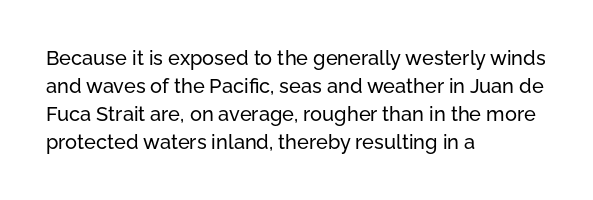
{"italic": "no", "underline": "no", "align": "left", "line_spacing": "normal", "line_spacing_ratio": 1.4, "letter_spacing": "normal", "letter_spacing_em": 0.0, "glyph_px": 20}
